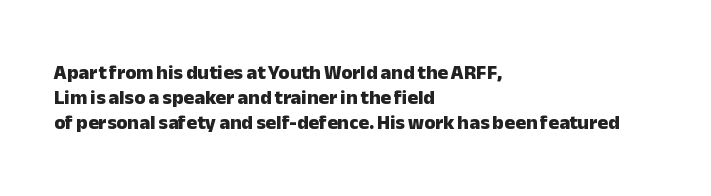
{"italic": "no", "bold": "yes", "underline": "no", "align": "left", "line_spacing_ratio": 1.24, "letter_spacing": "normal", "letter_spacing_em": 0.0, "glyph_px": 20}
